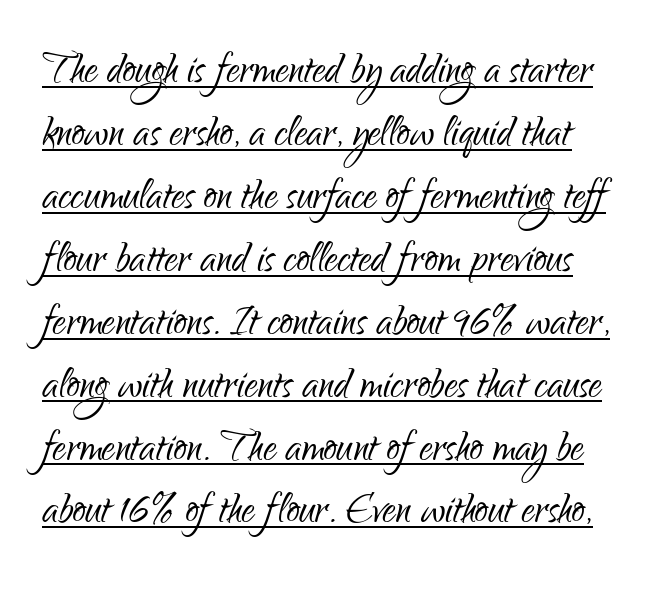
Are there feet on the stems? There aren't — it's a sans. The rendering keeps characters at their native spacing. The typesetter has applied underlining to the passage shown.
